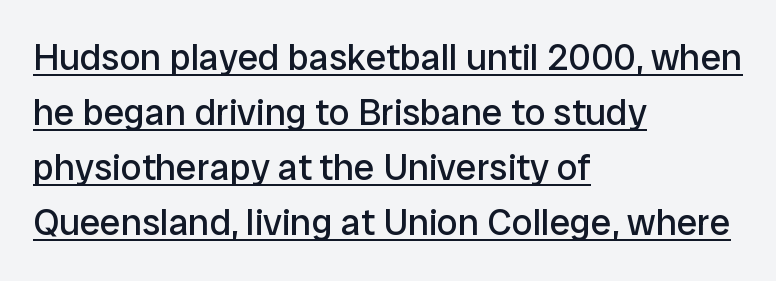
The image shows 37 px regular-weight sans-serif type, upright; set left-aligned, normal line spacing (1.49x), normal letter spacing, underlined; low stroke contrast and a medium x-height.
